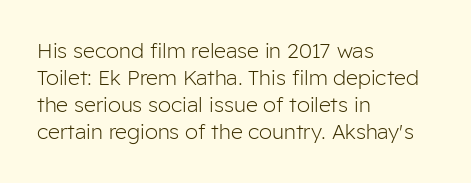
{"italic": "no", "bold": "no", "underline": "no", "align": "left", "line_spacing": "normal", "line_spacing_ratio": 1.29, "letter_spacing": "normal", "letter_spacing_em": 0.0, "glyph_px": 21}
